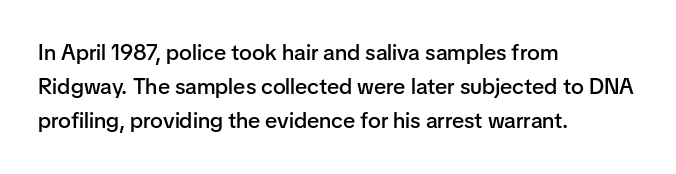
{"italic": "no", "bold": "semi", "underline": "no", "align": "left", "line_spacing": "normal", "line_spacing_ratio": 1.55, "letter_spacing": "normal", "letter_spacing_em": 0.0, "glyph_px": 22}
